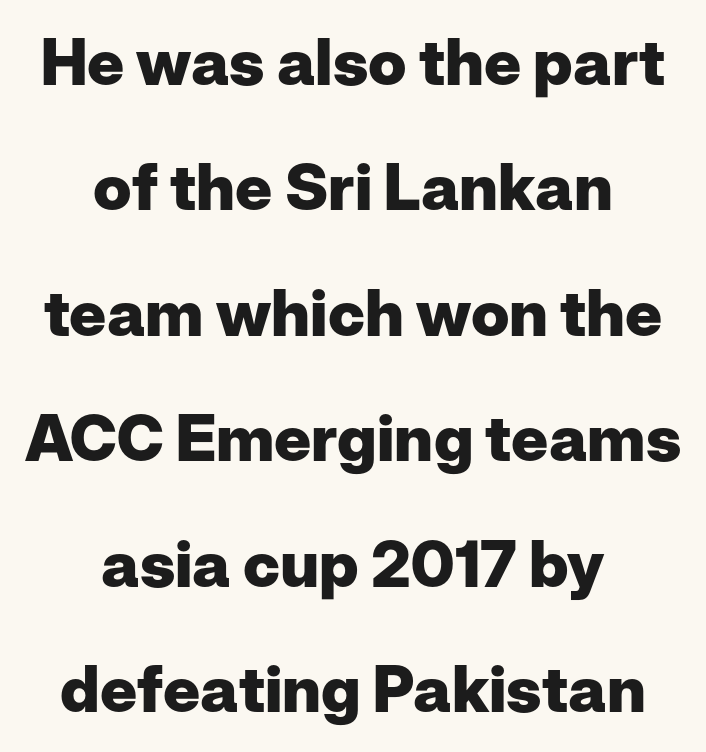
Q: Is the text bold? A: Yes.
Q: Is the text italic (slanted)? A: No, it is upright.
Q: Is the typeface a serif or a sans-serif typeface? A: Sans-serif.
Q: Is the text underlined? A: No.
Q: How is the paragraph aligned? A: Centered.
Q: Is the spacing between letters normal or unusually wide? A: Normal.
Q: Is the spacing between lines tight, normal or loose? A: Loose.
Q: Width (condensed, normal, or wide)? A: Normal.
Q: Stroke contrast? A: Low.
Q: x-height? A: Medium.
Q: Monospaced? A: No.
